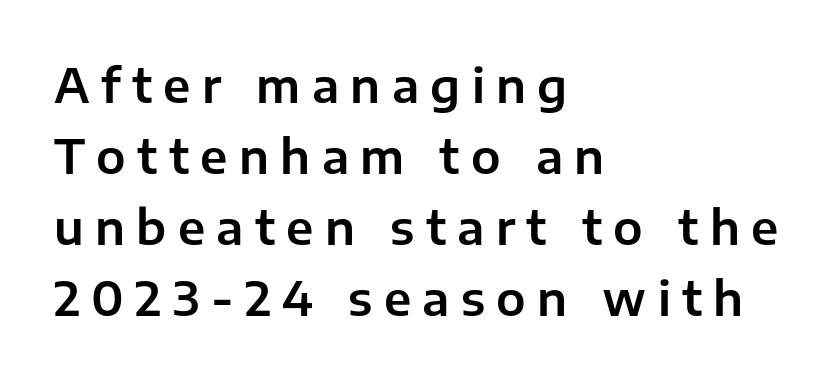
Q: Is the text italic (slanted)? A: No, it is upright.
Q: Is the typeface a serif or a sans-serif typeface? A: Sans-serif.
Q: Is the text underlined? A: No.
Q: How is the paragraph aligned? A: Left-aligned.
Q: Is the spacing between letters normal or unusually wide? A: Unusually wide.
Q: Is the spacing between lines tight, normal or loose? A: Normal.
Q: Width (condensed, normal, or wide)? A: Normal.
Q: Stroke contrast? A: Low.
Q: x-height? A: Medium.
Q: Monospaced? A: No.
